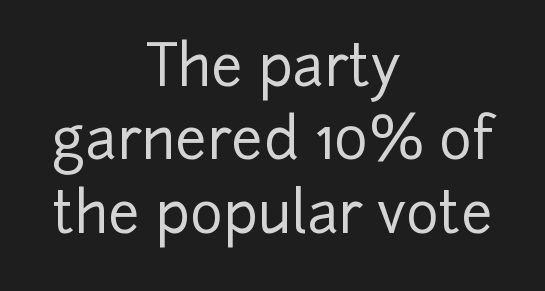
Italic? Not at all — the glyphs are vertical. Look at the bottom of the vertical strokes: they stop flat, with no serifs. Type without underlining. The text block is weighted toward neither margin, spreading evenly from the middle. This block has exactly the height ordinary leading produces.
